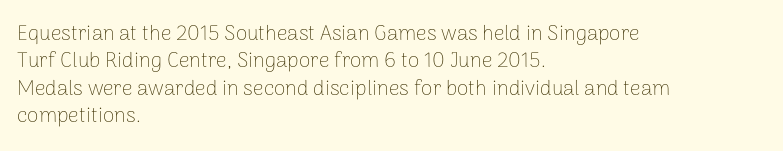
{"italic": "no", "bold": "no", "underline": "no", "align": "left", "line_spacing": "normal", "line_spacing_ratio": 1.3, "letter_spacing": "normal", "letter_spacing_em": 0.0, "glyph_px": 21}
